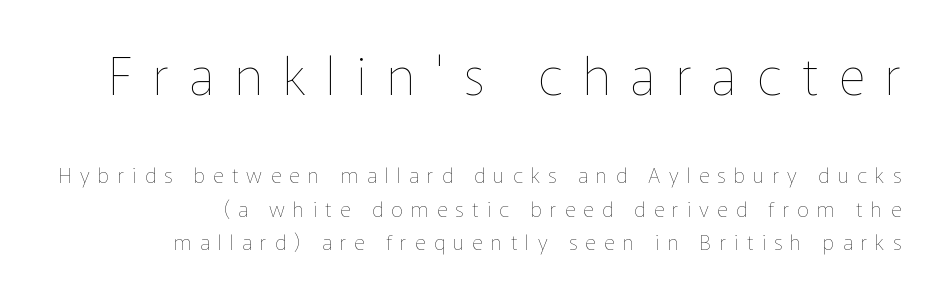
The image shows 52 px thin type, upright; set right-aligned, normal line spacing (1.59x), unusually wide letter spacing (+0.39 em), not underlined; the first (top) block is 2.48x larger; low stroke contrast and a medium x-height.
